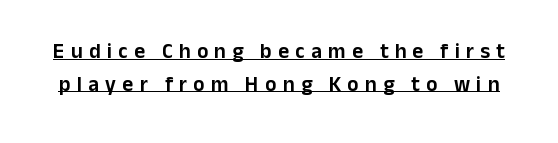
Whoever set this chose a conventional vertical rhythm. When letters stand straight like this, we call the style roman or upright. Words appear elongated and porous because spacing is wide. The passage shown is underscored from start to finish.
